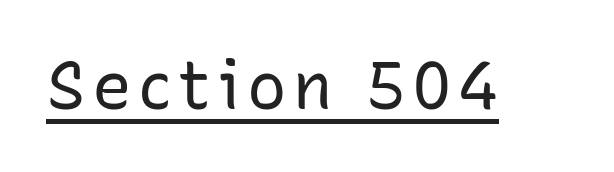
Varying glyph widths throughout — classic text-font behaviour. Check where the strokes stop: nothing finishes them off — pure sans. The letters stand upright; this is a roman face. What decoration does the sample have? An underline.
